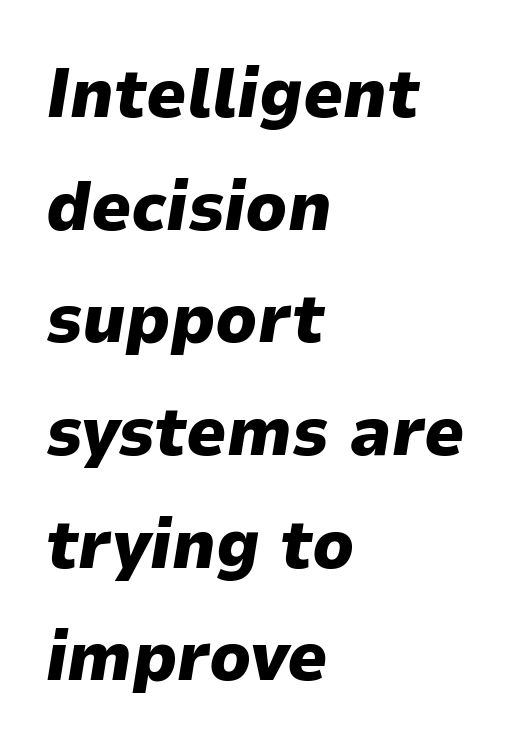
{"italic": "yes", "lean": "right", "slant_degrees": 9, "bold": "yes", "weight": "heavy", "width": "normal", "stroke_contrast": "low", "x_height": "medium", "monospaced": "no", "underline": "no", "align": "left", "line_spacing": "normal", "line_spacing_ratio": 1.61, "letter_spacing": "normal", "letter_spacing_em": 0.0, "glyph_px": 70}
